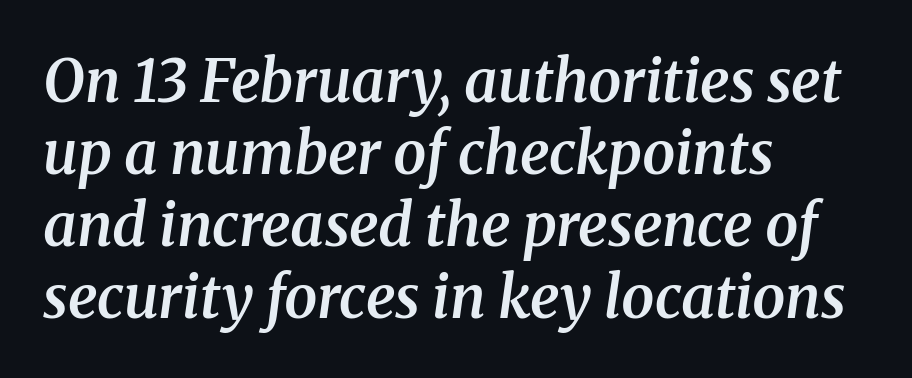
{"serif": "yes", "italic": "yes", "lean": "right", "slant_degrees": 8, "bold": "semi", "weight": "semibold", "width": "normal", "stroke_contrast": "medium", "x_height": "medium", "monospaced": "no", "underline": "no", "align": "left", "line_spacing_ratio": 1.22, "letter_spacing": "normal", "letter_spacing_em": 0.0, "glyph_px": 59}
